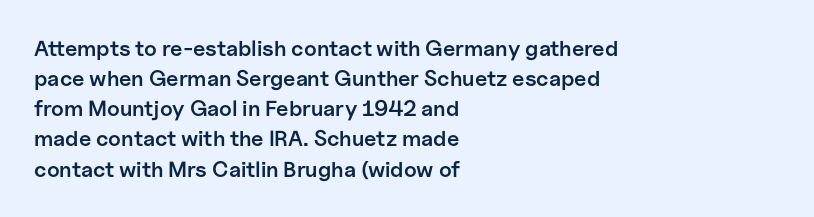
Q: Is the text bold? A: Semi-bold.
Q: Is the text italic (slanted)? A: No, it is upright.
Q: Is the text underlined? A: No.
Q: How is the paragraph aligned? A: Left-aligned.
Q: Is the spacing between letters normal or unusually wide? A: Normal.
Q: Is the spacing between lines tight, normal or loose? A: Normal.
